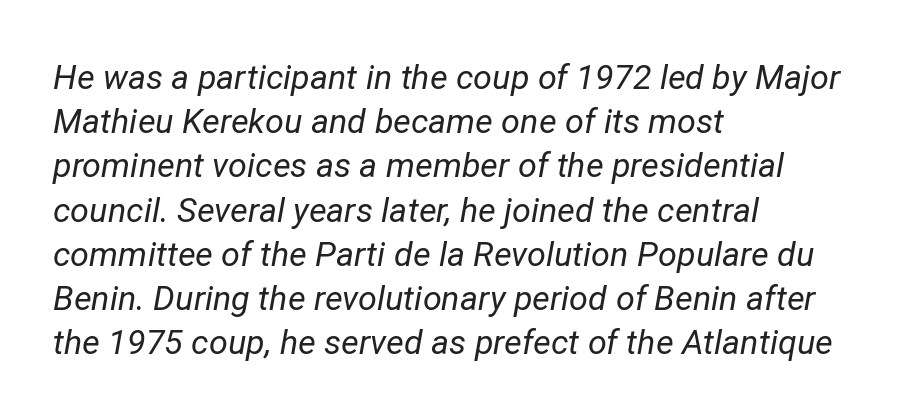
Q: Is the text bold? A: No.
Q: Is the text italic (slanted)? A: Yes, it leans right by about 12 degrees.
Q: Is the text underlined? A: No.
Q: How is the paragraph aligned? A: Left-aligned.
Q: Is the spacing between letters normal or unusually wide? A: Normal.
Q: Is the spacing between lines tight, normal or loose? A: Normal.
Q: Width (condensed, normal, or wide)? A: Normal.
Q: Stroke contrast? A: Low.
Q: x-height? A: Medium.
Q: Monospaced? A: No.
